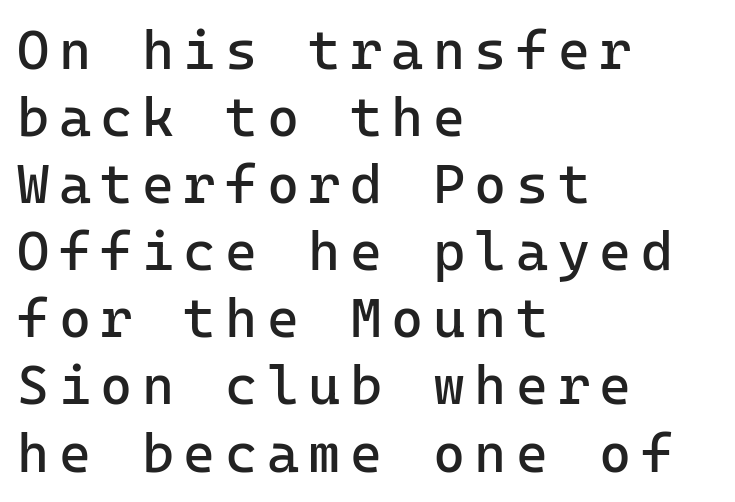
Q: Is the text bold? A: No.
Q: Is the text italic (slanted)? A: No, it is upright.
Q: Is the typeface a serif or a sans-serif typeface? A: Sans-serif.
Q: Is the text underlined? A: No.
Q: How is the paragraph aligned? A: Left-aligned.
Q: Width (condensed, normal, or wide)? A: Normal.
Q: Stroke contrast? A: Low.
Q: x-height? A: Medium.
Q: Monospaced? A: Yes.
